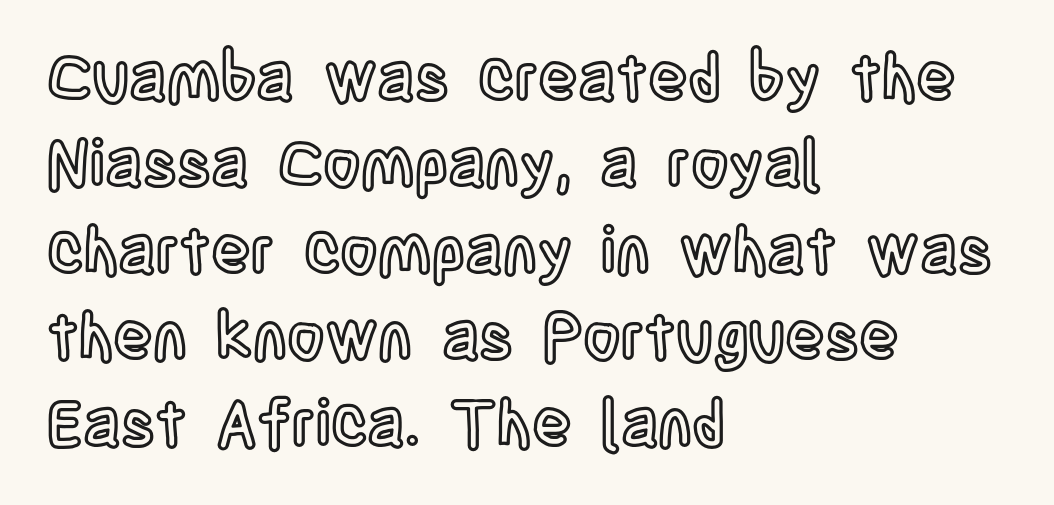
The font's upright variant was chosen for this text. Think of a printed novel: that variable character pitch is what you see here. Baseline-to-baseline distance is the conventional proportion of letter height. Has an underline been added? It has not. One-word summary of the alignment: left. How are the letters spaced? Ordinarily, with no added tracking.
